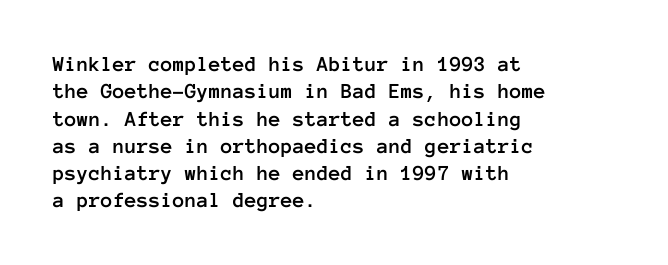
The lines are quadded left. Bare-footed words on every line. Notice how the stems are strictly vertical — no italics here. The gaps between neighbouring characters are ordinary and unremarkable.
